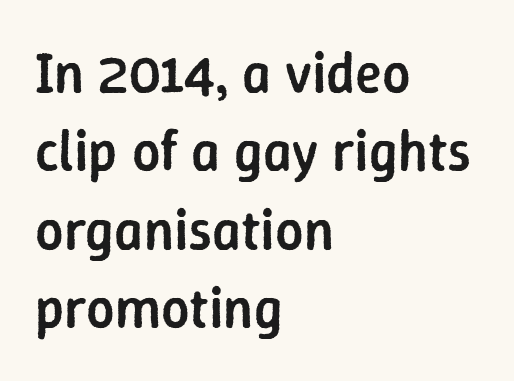
Does the lettering tilt? It doesn't — this is upright. These words are printed semibold, heavier than regular yet not bold. Type style note: lacks serifs. A clean baseline with only descenders dipping below it.
